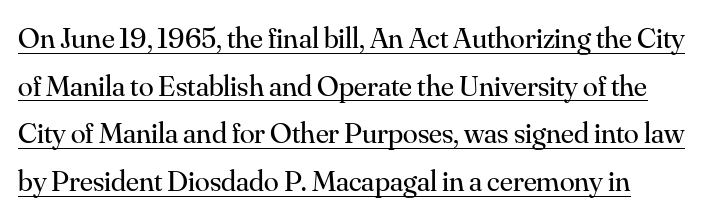
{"serif": "yes", "italic": "no", "bold": "no", "weight": "regular", "width": "normal", "stroke_contrast": "medium", "x_height": "small", "monospaced": "no", "underline": "yes", "line_spacing": "normal", "line_spacing_ratio": 1.59, "letter_spacing": "normal", "letter_spacing_em": 0.0, "glyph_px": 30}
